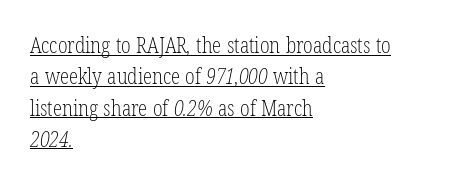
The passage shown is underscored from start to finish. The face looks like a standard text weight, possibly lighter. Compared with typical paragraphs, the rows here are spaced about the same. The lines in this sample share a left origin and differ only in where they stop. The line texture is even and compact thanks to regular tracking.
